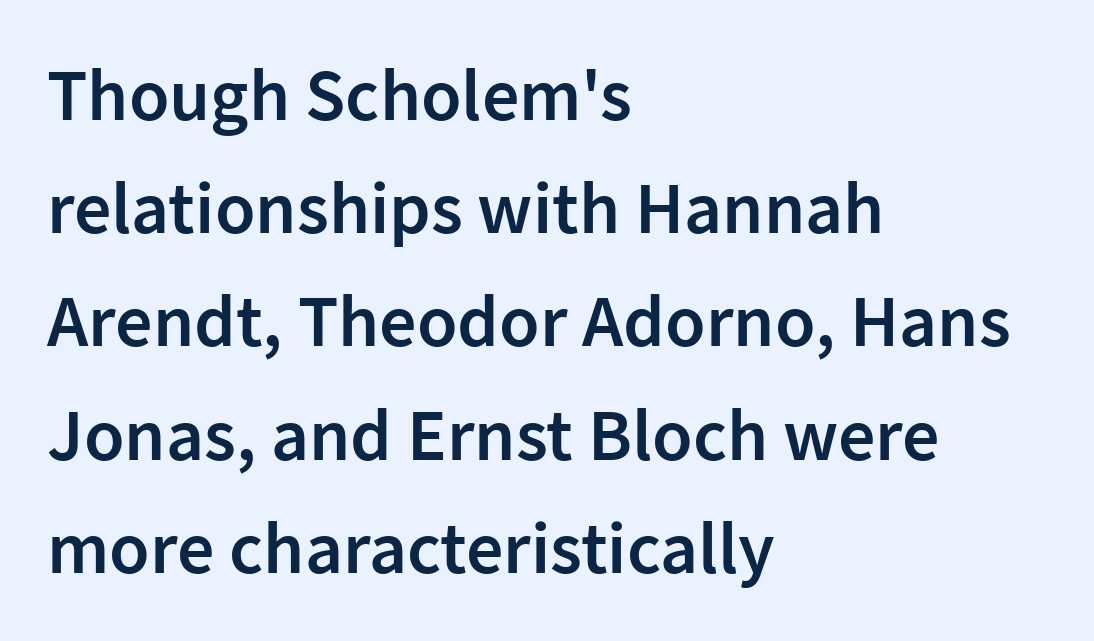
The image shows 74 px semibold sans-serif type, upright; set left-aligned, normal line spacing (1.53x), normal letter spacing, not underlined; low stroke contrast and a medium x-height.
